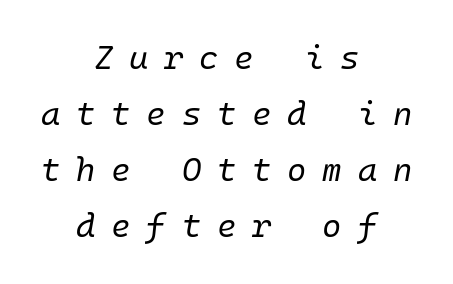
Q: Is the text bold? A: No.
Q: Is the text italic (slanted)? A: Yes, it leans right by about 10 degrees.
Q: Is the text underlined? A: No.
Q: How is the paragraph aligned? A: Centered.
Q: Is the spacing between letters normal or unusually wide? A: Unusually wide.
Q: Is the spacing between lines tight, normal or loose? A: Normal.
Q: Width (condensed, normal, or wide)? A: Normal.
Q: Stroke contrast? A: Low.
Q: x-height? A: Medium.
